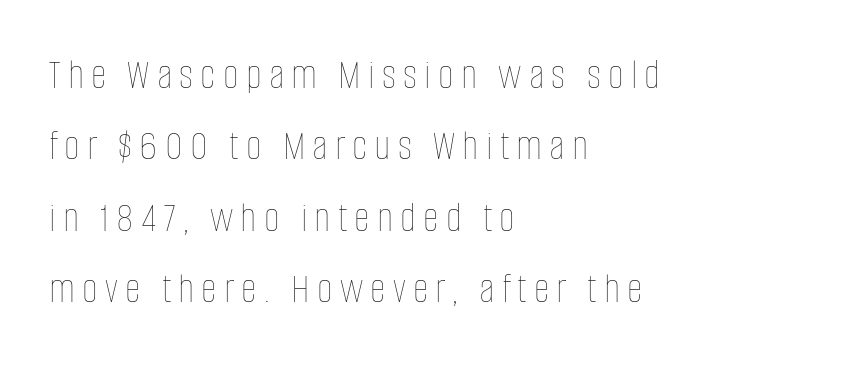
The image shows 43 px thin, condensed type, upright; set left-aligned, normal line spacing (1.66x), not underlined; low stroke contrast and a large x-height.
